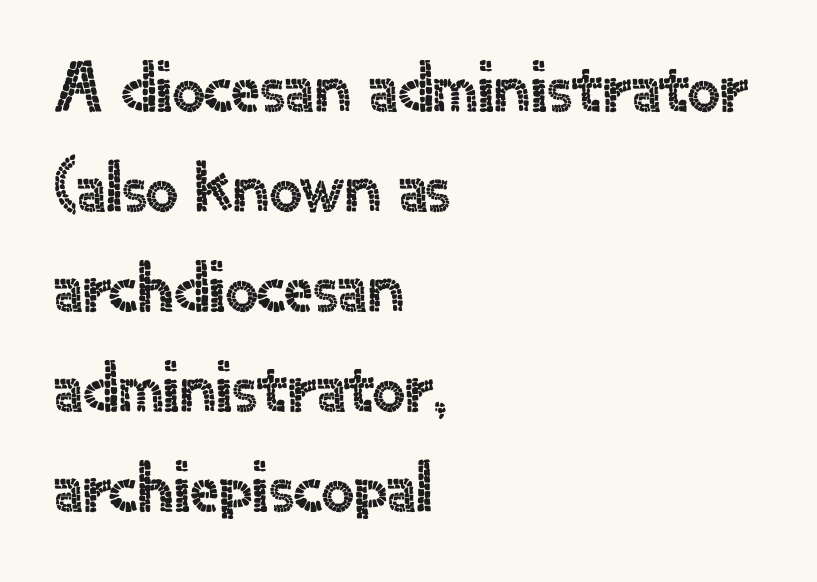
Note the varied advance widths — an 'i' is clearly narrower than an 'm'. Note: no serifs on the glyphs. Has an underline been added? It has not. How are the letters spaced? Ordinarily, with no added tracking. Quick note: not italic, upright.
